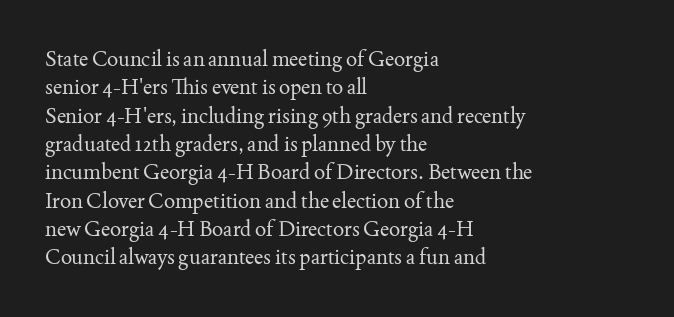
The image shows 21 px text type, upright; set left-aligned, normal line spacing (1.35x), normal letter spacing, not underlined.
